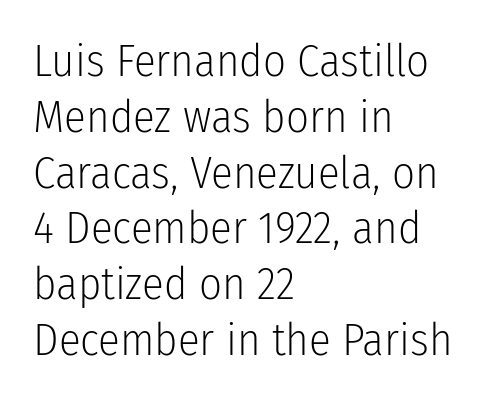
{"serif": "no", "italic": "no", "bold": "no", "weight": "light", "width": "condensed", "stroke_contrast": "low", "x_height": "medium", "monospaced": "no", "underline": "no", "align": "left", "line_spacing_ratio": 1.24, "letter_spacing": "normal", "letter_spacing_em": 0.0, "glyph_px": 45}
